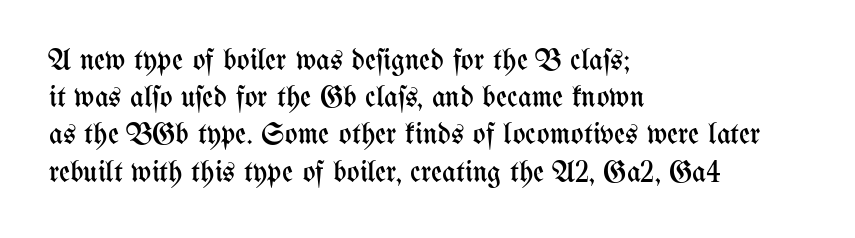
The image shows 30 px regular-weight, condensed type, upright; set left-aligned, line spacing 1.24x, normal letter spacing, not underlined; medium stroke contrast and a medium x-height.
